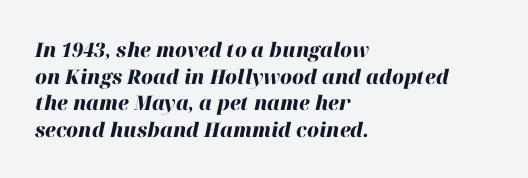
Honestly, the row spacing looks completely unremarkable. Typeset ragged right — the left edge is the straight one. Summary of weight: heavy, a full bold. Underlining? Definitely not there. An italicized treatment has been applied to the whole sample. These lines keep a tight, regular rhythm from letter to letter.
